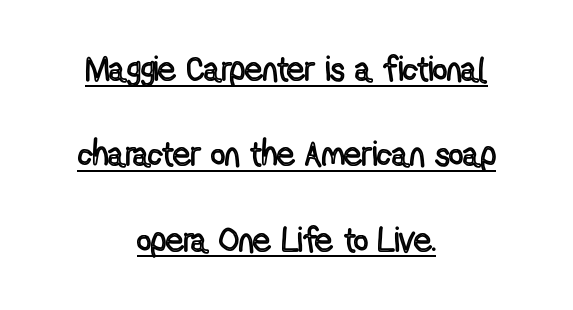
Q: Is the text italic (slanted)? A: No, it is upright.
Q: Is the text underlined? A: Yes.
Q: How is the paragraph aligned? A: Centered.
Q: Is the spacing between letters normal or unusually wide? A: Normal.
Q: Is the spacing between lines tight, normal or loose? A: Loose.
Q: Width (condensed, normal, or wide)? A: Condensed.
Q: x-height? A: Medium.
Q: Monospaced? A: No.
